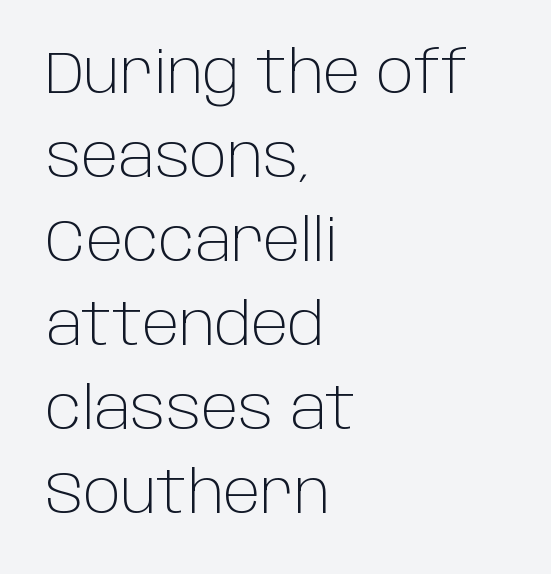
Q: Is the text bold? A: No.
Q: Is the text italic (slanted)? A: No, it is upright.
Q: Is the typeface a serif or a sans-serif typeface? A: Sans-serif.
Q: Is the text underlined? A: No.
Q: How is the paragraph aligned? A: Left-aligned.
Q: Is the spacing between letters normal or unusually wide? A: Normal.
Q: Is the spacing between lines tight, normal or loose? A: Normal.
Q: Width (condensed, normal, or wide)? A: Normal.
Q: Stroke contrast? A: Low.
Q: x-height? A: Large.
Q: Monospaced? A: No.
